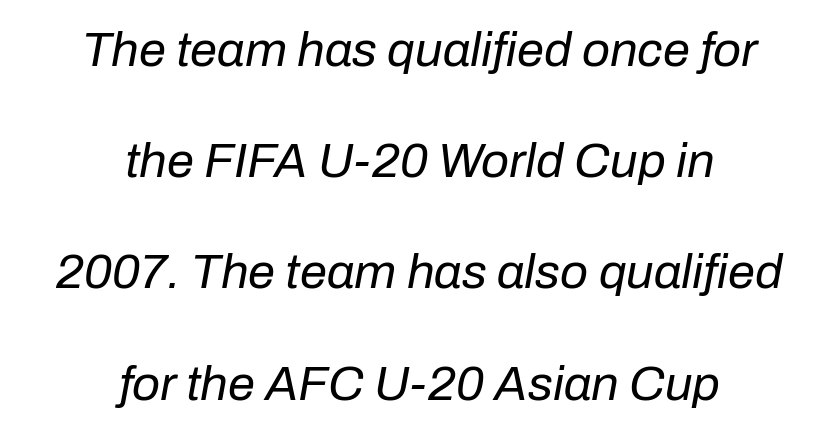
The image shows 49 px regular-weight type, italic (leaning right); set centered, loose line spacing (2.27x), normal letter spacing, not underlined; low stroke contrast and a medium x-height.
